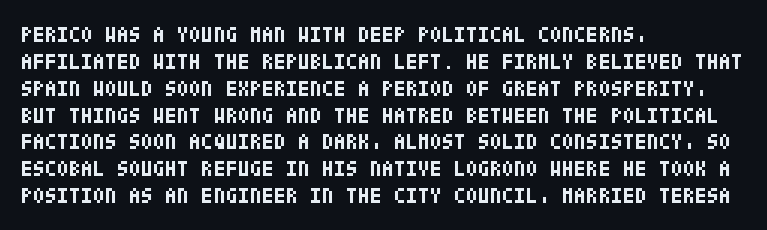
A typesetter would mark this as roman, not italic. What stands out about the letter spacing? Nothing — it is the standard amount. The baseline area is clear. Caption: bold face, heavy strokes.
